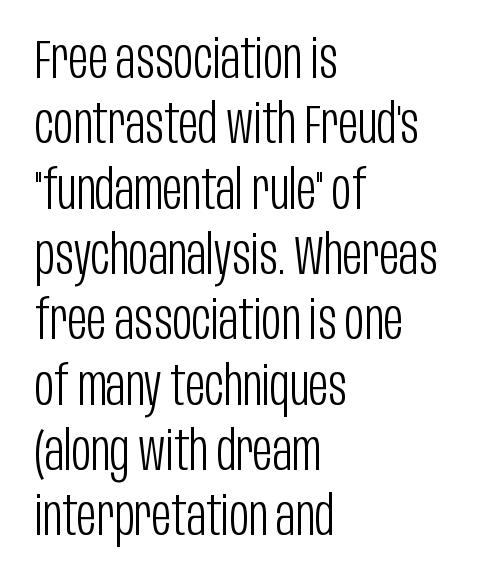
{"serif": "no", "italic": "no", "bold": "no", "weight": "light", "width": "condensed", "stroke_contrast": "low", "x_height": "large", "monospaced": "no", "underline": "no", "align": "left", "line_spacing_ratio": 1.21, "letter_spacing": "normal", "letter_spacing_em": 0.0, "glyph_px": 54}
